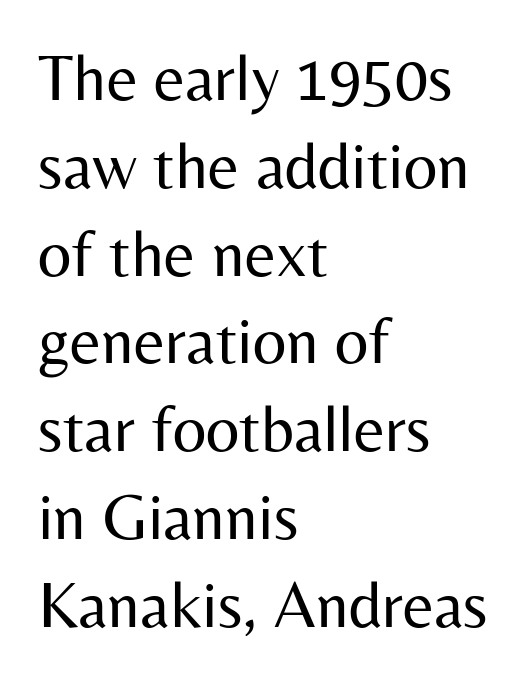
I'd call this a sans setting — the letters go barefoot. The letterforms sit at book weight or below. Reading down the block, your eye returns to a fixed left position each line. The type is set solid horizontally, with unmodified tracking.
